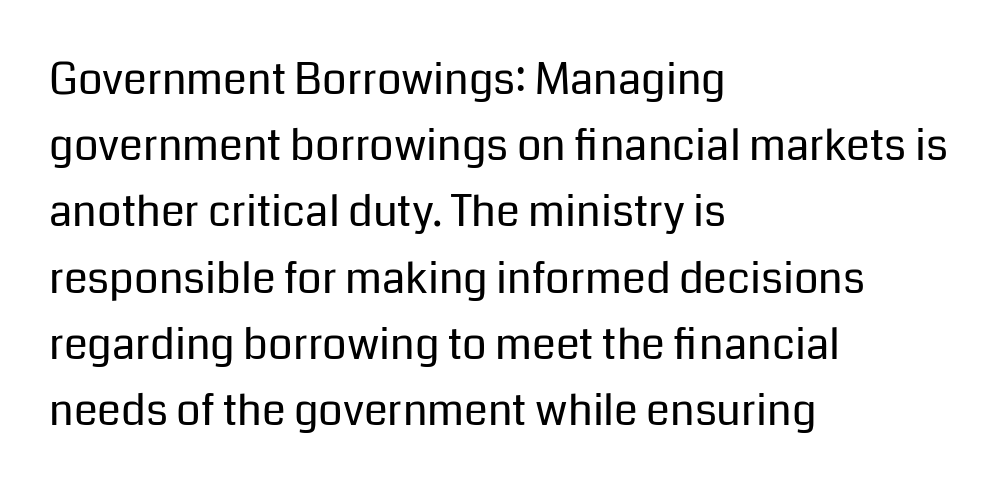
Varying glyph widths throughout — classic text-font behaviour. Short and long lines alike share a common starting point at left. Nope, not italic — everything's standing straight. Serifs: no, the terminals of the letterforms are clean. Vertically, the passage feels balanced, rows spaced as you'd expect. The area under the type is left untouched.
